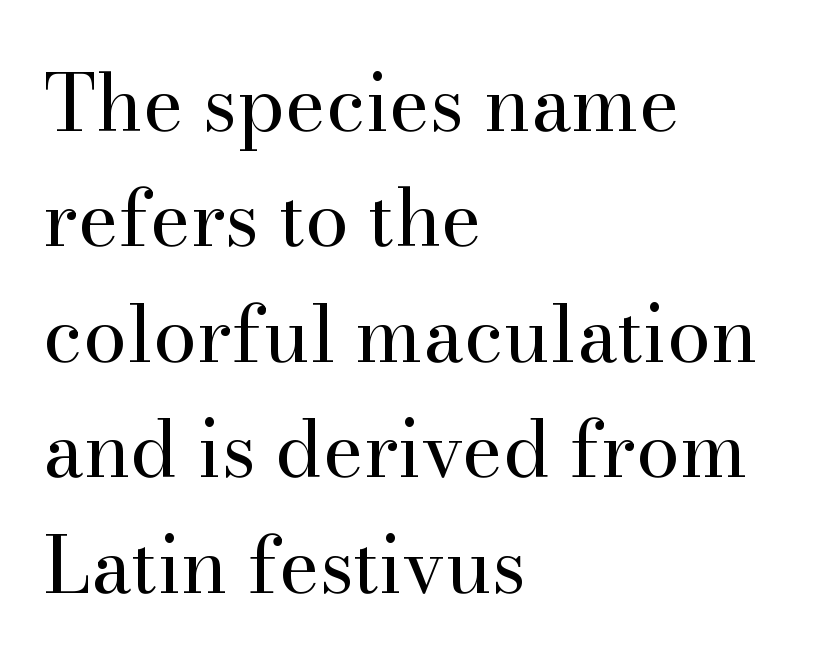
The image shows 78 px regular-weight serif type, upright; set left-aligned, normal line spacing (1.48x), normal letter spacing, not underlined; high stroke contrast and a small x-height.
